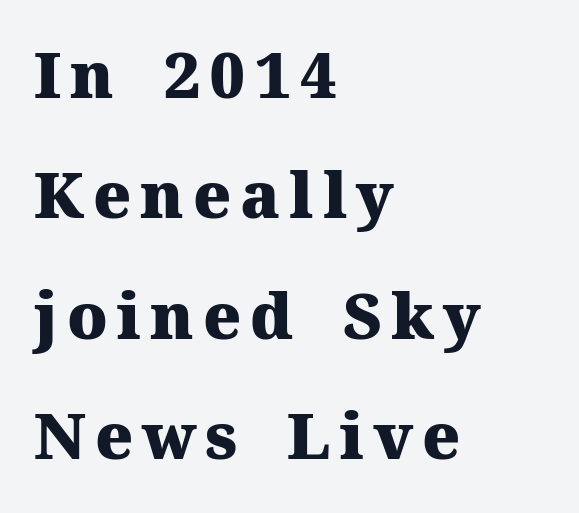
What weight is shown? A full bold with thick strokes. The lines in this sample share a left origin and differ only in where they stop. The passage shown is typed in a proportional face where columns would drift. The face used here is seriffed, in the tradition of book romans. Underlining? Definitely not there.
